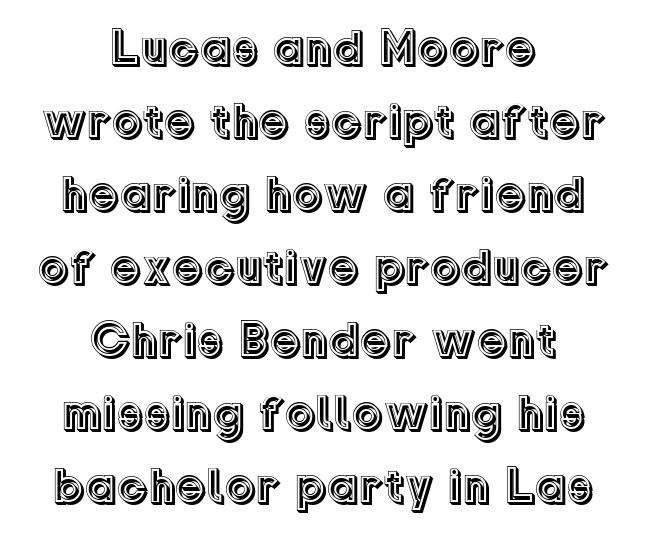
The lettering holds an erect, upright posture throughout. Does the leading feel generous? No, just average. Type without underlining. Every row of glyphs is offset so its center matches the block's center.
